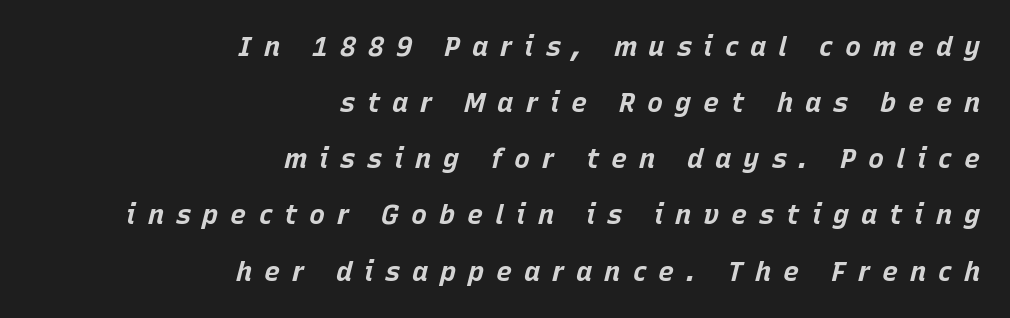
The image shows 27 px bold type, italic (leaning right); set right-aligned, loose line spacing (2.08x), unusually wide letter spacing (+0.44 em), not underlined.
